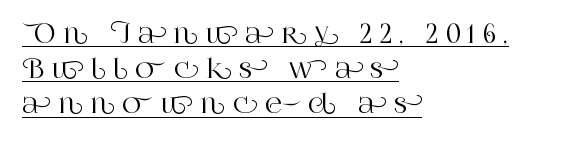
{"italic": "no", "underline": "yes", "align": "left", "line_spacing": "normal", "line_spacing_ratio": 1.35, "letter_spacing": "wide", "letter_spacing_em": 0.29, "glyph_px": 26}
